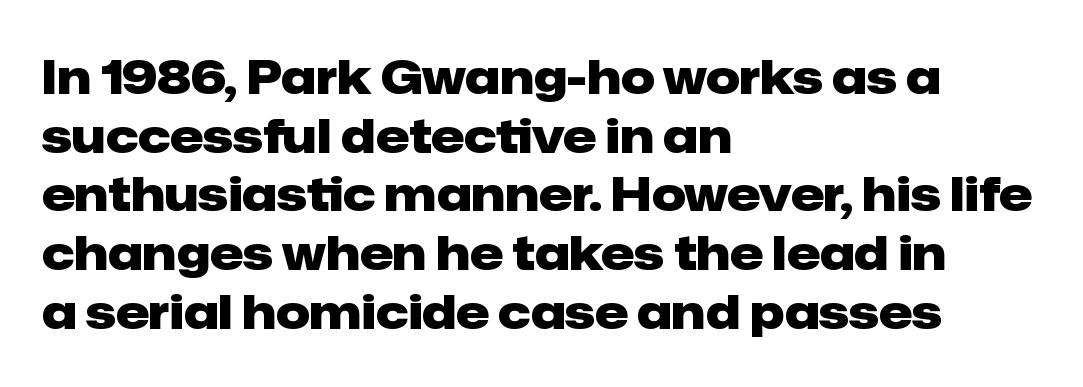
Q: Is the text bold? A: Yes.
Q: Is the text italic (slanted)? A: No, it is upright.
Q: Is the typeface a serif or a sans-serif typeface? A: Sans-serif.
Q: Is the text underlined? A: No.
Q: How is the paragraph aligned? A: Left-aligned.
Q: Is the spacing between letters normal or unusually wide? A: Normal.
Q: Is the spacing between lines tight, normal or loose? A: Normal.
Q: Width (condensed, normal, or wide)? A: Normal.
Q: Stroke contrast? A: Low.
Q: x-height? A: Medium.
Q: Monospaced? A: No.
